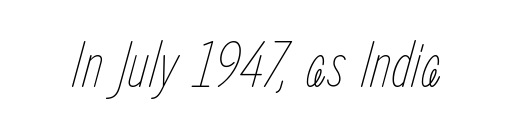
The image shows 67 px thin, condensed type, italic (leaning right); set normal letter spacing, not underlined; low stroke contrast and a medium x-height.
